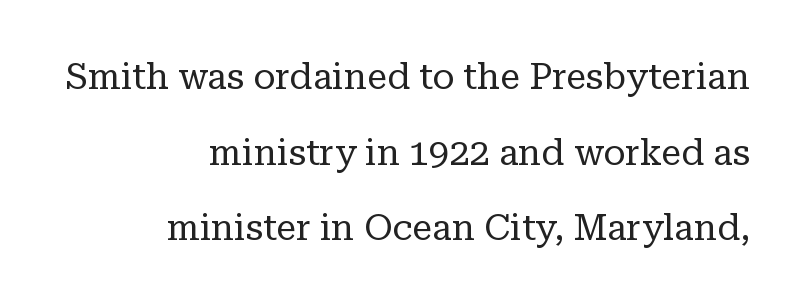
{"serif": "yes", "italic": "no", "bold": "no", "weight": "regular", "width": "normal", "stroke_contrast": "low", "x_height": "medium", "monospaced": "no", "underline": "no", "align": "right", "line_spacing": "loose", "line_spacing_ratio": 2.1, "letter_spacing": "normal", "letter_spacing_em": 0.0, "glyph_px": 36}
